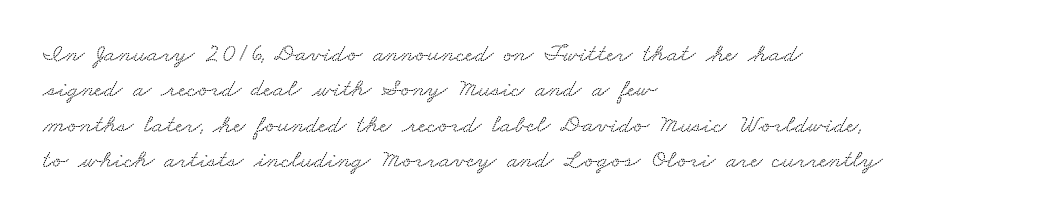
{"underline": "no", "align": "left", "line_spacing": "normal", "line_spacing_ratio": 1.36, "letter_spacing": "normal", "letter_spacing_em": 0.0, "glyph_px": 26}
